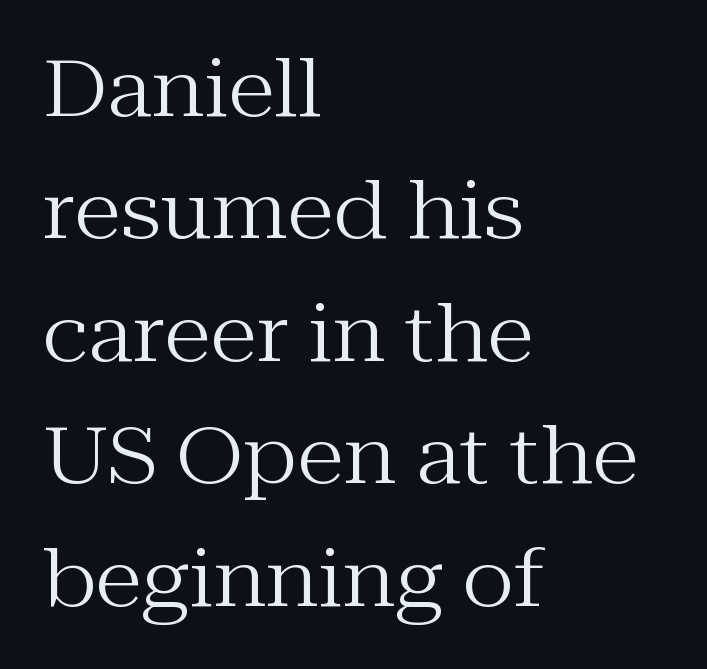
This rendering features lettering with no underline. Successive baselines arrive at the customary interval. Nothing heavy about these letters — not bold at all. This is roman type, the default non-slanted kind.
